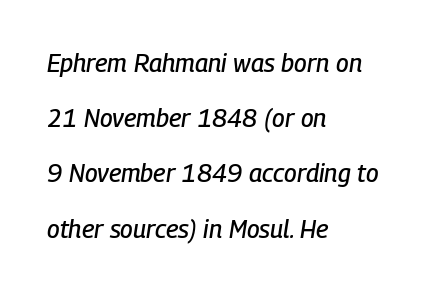
What stands out about the letter spacing? Nothing — it is the standard amount. The axis of the letterforms is tilted away from vertical. The leading is generous, giving the passage an open texture. Typeset ragged right — the left edge is the straight one.
